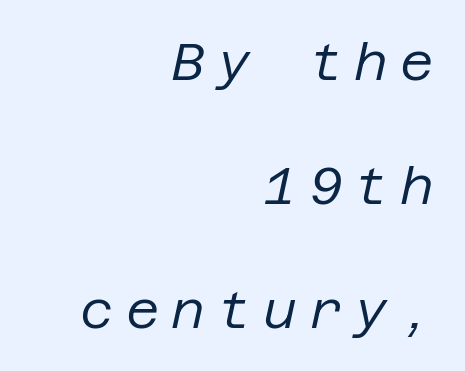
{"italic": "yes", "lean": "right", "slant_degrees": 12, "bold": "no", "weight": "regular", "width": "normal", "stroke_contrast": "low", "x_height": "large", "underline": "no", "align": "right", "line_spacing": "loose", "line_spacing_ratio": 2.38, "letter_spacing": "wide", "letter_spacing_em": 0.23, "glyph_px": 52}
